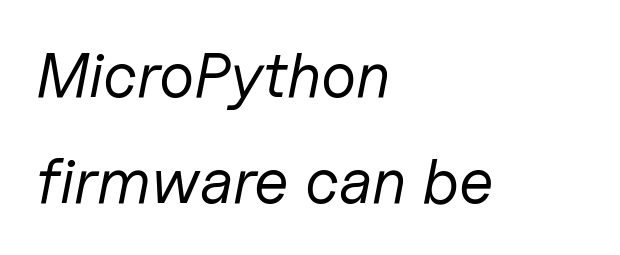
Q: Is the text bold? A: No.
Q: Is the text italic (slanted)? A: Yes, it leans right by about 11 degrees.
Q: Is the text underlined? A: No.
Q: How is the paragraph aligned? A: Left-aligned.
Q: Is the spacing between letters normal or unusually wide? A: Normal.
Q: Is the spacing between lines tight, normal or loose? A: Normal.
Q: Width (condensed, normal, or wide)? A: Normal.
Q: Stroke contrast? A: Low.
Q: x-height? A: Medium.
Q: Monospaced? A: No.
